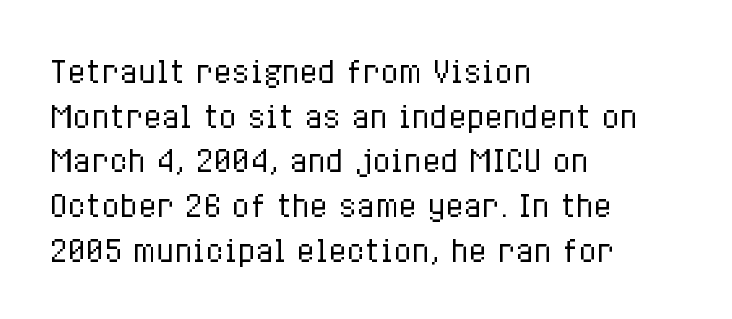
The image shows 30 px regular-weight, condensed type, upright; set left-aligned, normal line spacing (1.49x), normal letter spacing, not underlined; low stroke contrast and a medium x-height.
